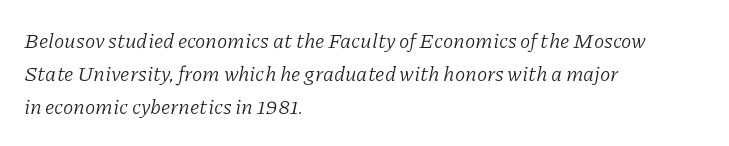
Glyph-to-glyph distance matches everyday printed text. The rendering anchors every line to the left-hand side. Only glyphs here, with clear space below each row. Unbolded letterforms with no extra heft.
